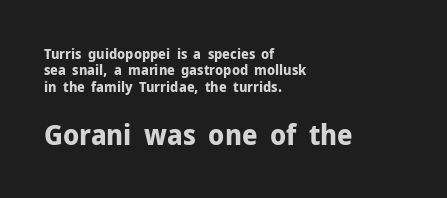
{"serif": "no", "italic": "no", "bold": "yes", "weight": "bold", "width": "normal", "stroke_contrast": "low", "x_height": "medium", "monospaced": "no", "underline": "no", "align": "left", "line_spacing_ratio": 1.17, "letter_spacing": "normal", "letter_spacing_em": 0.0, "larger_block": "second", "size_ratio": 2.0, "glyph_px": 28}
